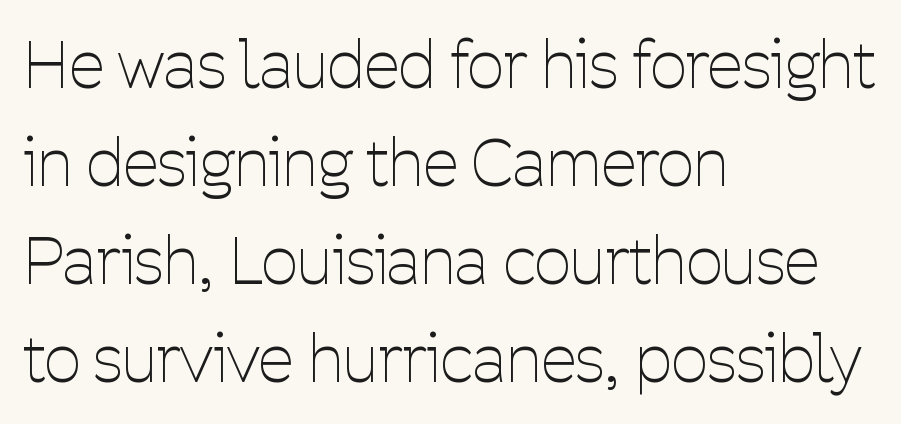
Q: Is the text bold? A: No.
Q: Is the text italic (slanted)? A: No, it is upright.
Q: Is the typeface a serif or a sans-serif typeface? A: Sans-serif.
Q: Is the text underlined? A: No.
Q: How is the paragraph aligned? A: Left-aligned.
Q: Is the spacing between letters normal or unusually wide? A: Normal.
Q: Is the spacing between lines tight, normal or loose? A: Normal.
Q: Width (condensed, normal, or wide)? A: Condensed.
Q: Stroke contrast? A: Low.
Q: x-height? A: Medium.
Q: Monospaced? A: No.
